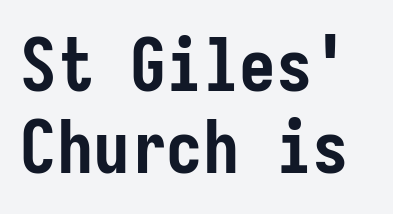
{"serif": "no", "italic": "no", "bold": "yes", "weight": "semibold", "width": "condensed", "stroke_contrast": "low", "x_height": "medium", "monospaced": "yes", "underline": "no", "line_spacing": "tight", "line_spacing_ratio": 1.12, "letter_spacing": "normal", "letter_spacing_em": 0.0, "glyph_px": 73}
